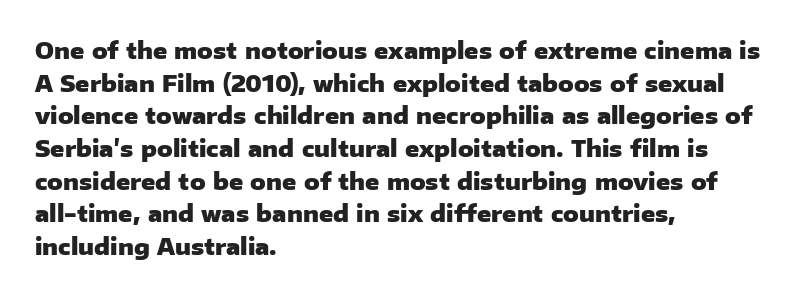
Q: Is the text bold? A: Yes.
Q: Is the text italic (slanted)? A: No, it is upright.
Q: Is the text underlined? A: No.
Q: How is the paragraph aligned? A: Left-aligned.
Q: Is the spacing between letters normal or unusually wide? A: Normal.
Q: Is the spacing between lines tight, normal or loose? A: Normal.
